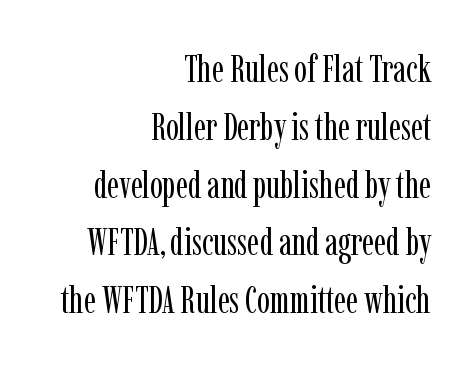
Q: Is the text bold? A: No.
Q: Is the text italic (slanted)? A: No, it is upright.
Q: Is the typeface a serif or a sans-serif typeface? A: Serif.
Q: Is the text underlined? A: No.
Q: How is the paragraph aligned? A: Right-aligned.
Q: Is the spacing between letters normal or unusually wide? A: Normal.
Q: Is the spacing between lines tight, normal or loose? A: Normal.
Q: Width (condensed, normal, or wide)? A: Condensed.
Q: Stroke contrast? A: Low.
Q: x-height? A: Medium.
Q: Monospaced? A: No.
